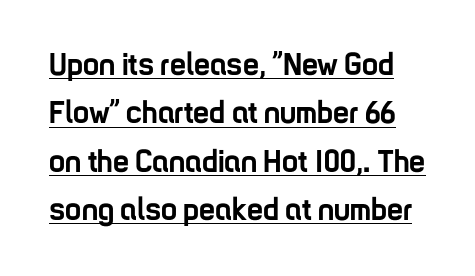
Q: Is the text bold? A: Yes.
Q: Is the text italic (slanted)? A: No, it is upright.
Q: Is the typeface a serif or a sans-serif typeface? A: Sans-serif.
Q: Is the text underlined? A: Yes.
Q: Is the spacing between letters normal or unusually wide? A: Normal.
Q: Is the spacing between lines tight, normal or loose? A: Normal.
Q: Width (condensed, normal, or wide)? A: Condensed.
Q: Stroke contrast? A: Low.
Q: x-height? A: Medium.
Q: Monospaced? A: No.
